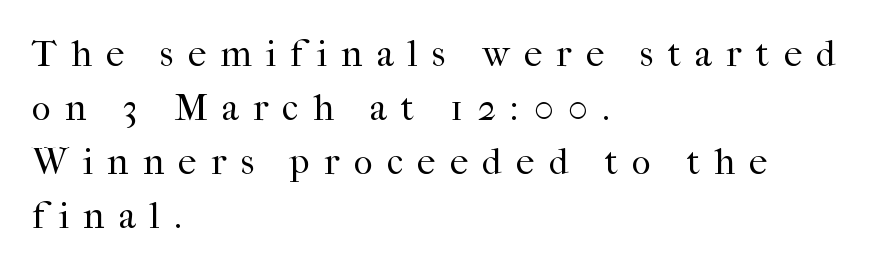
Posture: upright roman. Words appear elongated and porous because spacing is wide. The line-height multiplier appears to be the usual default. The rag falls on the right side of this text block. Do the characters align in a grid? No, the font is proportional.
